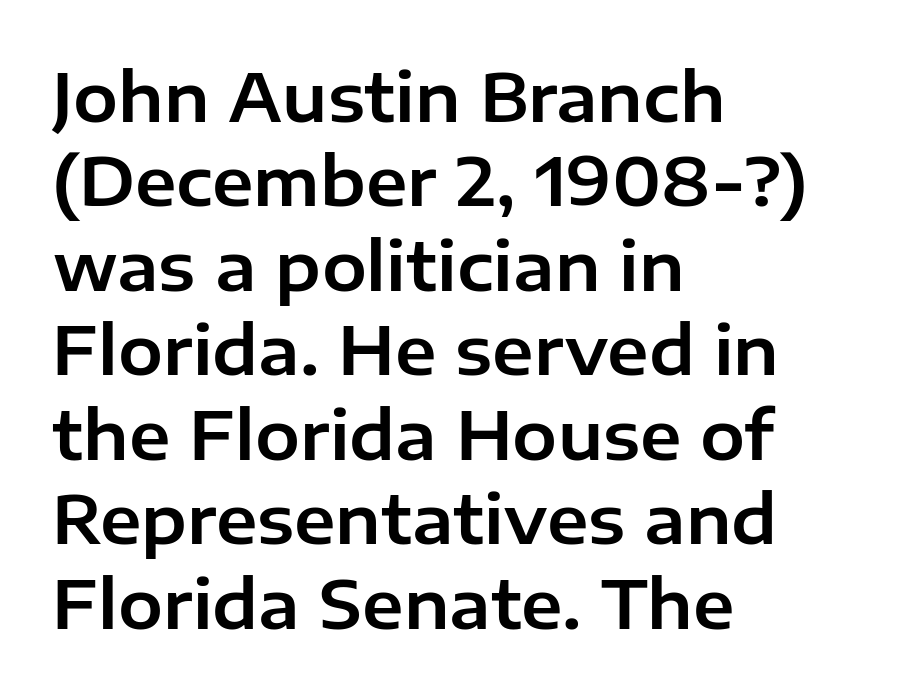
{"serif": "no", "italic": "no", "width": "normal", "stroke_contrast": "low", "x_height": "medium", "monospaced": "no", "underline": "no", "align": "left", "line_spacing": "normal", "line_spacing_ratio": 1.26, "letter_spacing": "normal", "letter_spacing_em": 0.0, "glyph_px": 67}
